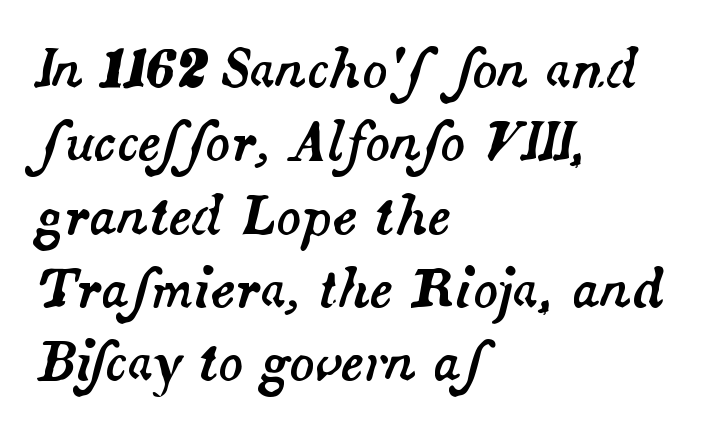
The line texture is even and compact thanks to regular tracking. Each letter keeps its own natural width here, so spacing adapts to shape. Every character sits at an angle, as italics do. Whoever set this chose a conventional vertical rhythm. Descenders are the only things crossing below the line.
